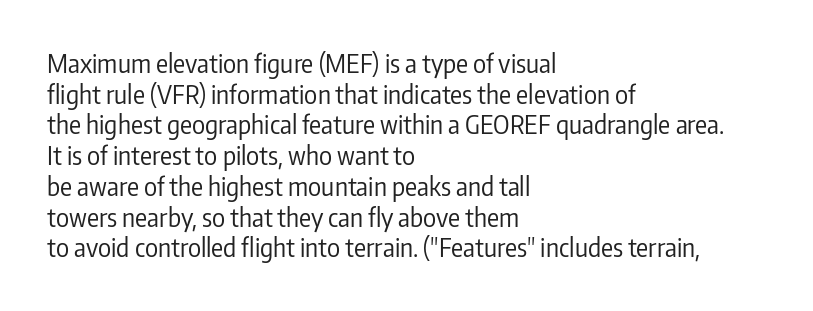
The letters look calm and open, with moderate or lighter stems. Descenders are the only things crossing below the line. Left-aligned paragraph, ragged on the right. Short note: letters normally spaced.
